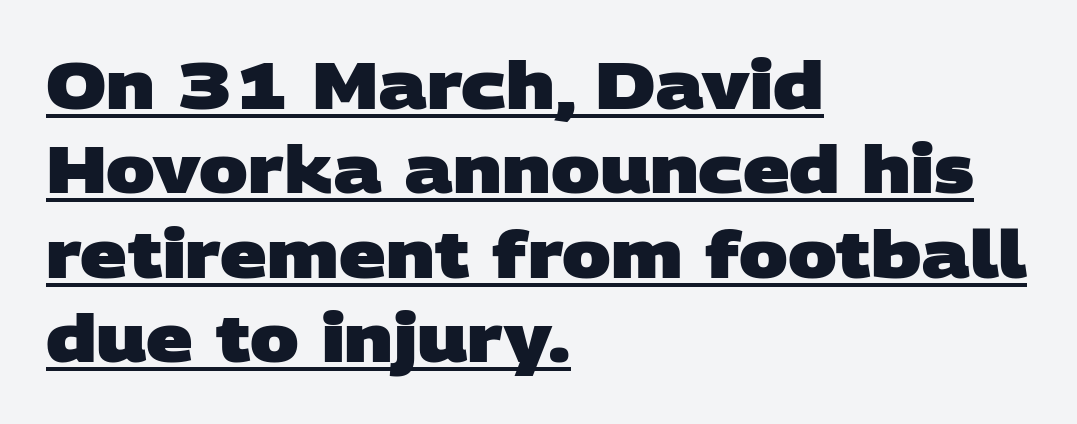
{"serif": "no", "bold": "yes", "weight": "heavy", "width": "wide", "stroke_contrast": "low", "x_height": "large", "monospaced": "no", "underline": "yes", "align": "left", "line_spacing": "normal", "line_spacing_ratio": 1.3, "letter_spacing": "normal", "letter_spacing_em": 0.0, "glyph_px": 65}
